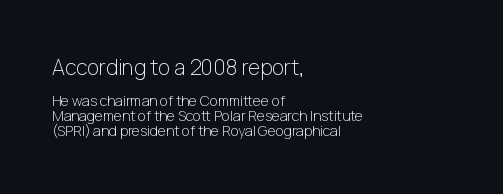
{"italic": "no", "bold": "no", "underline": "no", "align": "left", "line_spacing": "tight", "line_spacing_ratio": 1.07, "letter_spacing": "normal", "letter_spacing_em": 0.0, "larger_block": "first", "size_ratio": 1.5, "glyph_px": 21}
